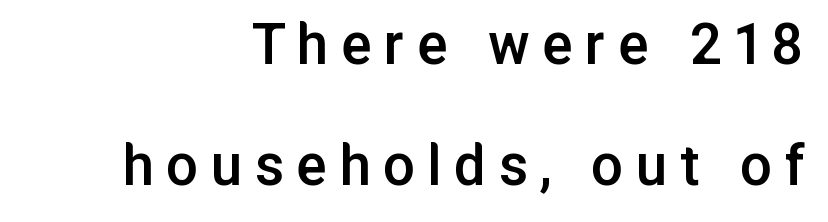
Q: Is the text bold? A: Semi-bold.
Q: Is the text italic (slanted)? A: No, it is upright.
Q: Is the typeface a serif or a sans-serif typeface? A: Sans-serif.
Q: Is the text underlined? A: No.
Q: How is the paragraph aligned? A: Right-aligned.
Q: Is the spacing between letters normal or unusually wide? A: Unusually wide.
Q: Is the spacing between lines tight, normal or loose? A: Loose.
Q: Width (condensed, normal, or wide)? A: Normal.
Q: Stroke contrast? A: Low.
Q: x-height? A: Medium.
Q: Monospaced? A: No.
